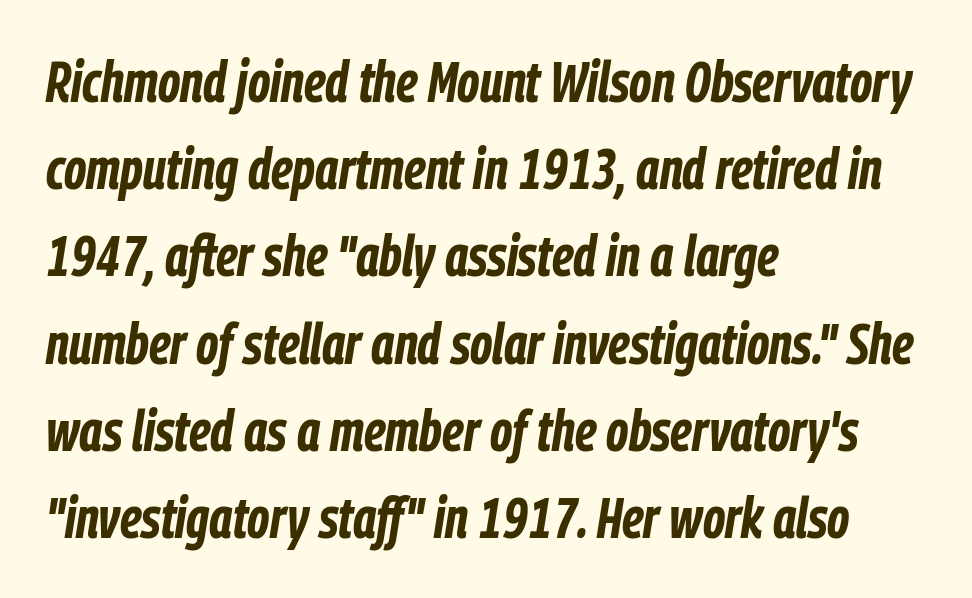
Q: Is the text bold? A: Yes.
Q: Is the text italic (slanted)? A: Yes, it leans right by about 9 degrees.
Q: Is the text underlined? A: No.
Q: How is the paragraph aligned? A: Left-aligned.
Q: Is the spacing between letters normal or unusually wide? A: Normal.
Q: Is the spacing between lines tight, normal or loose? A: Normal.
Q: Width (condensed, normal, or wide)? A: Condensed.
Q: Stroke contrast? A: Low.
Q: x-height? A: Medium.
Q: Monospaced? A: No.
